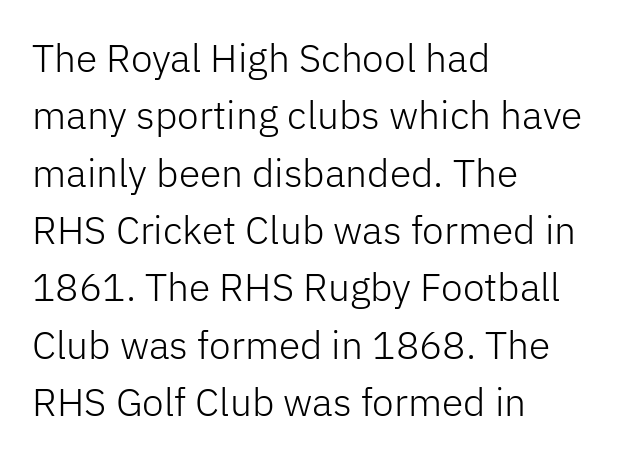
The image shows 39 px light sans-serif type, upright; set left-aligned, normal line spacing (1.47x), normal letter spacing, not underlined; low stroke contrast and a medium x-height.
